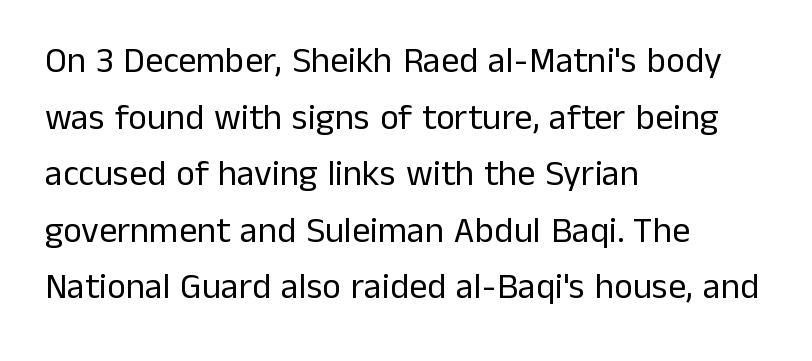
The image shows 36 px regular-weight sans-serif type, upright; set left-aligned, normal line spacing (1.57x), normal letter spacing, not underlined; low stroke contrast and a medium x-height.
